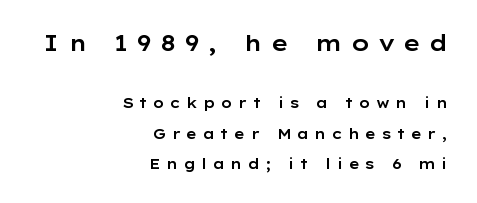
Honestly, there is no underline to notice here at all. A typesetter would mark this as roman, not italic. Honestly, the rows look like they've been pulled way apart. Scale decreases going downward across the two blocks. Substantial extra tracking has been applied to these lines.
